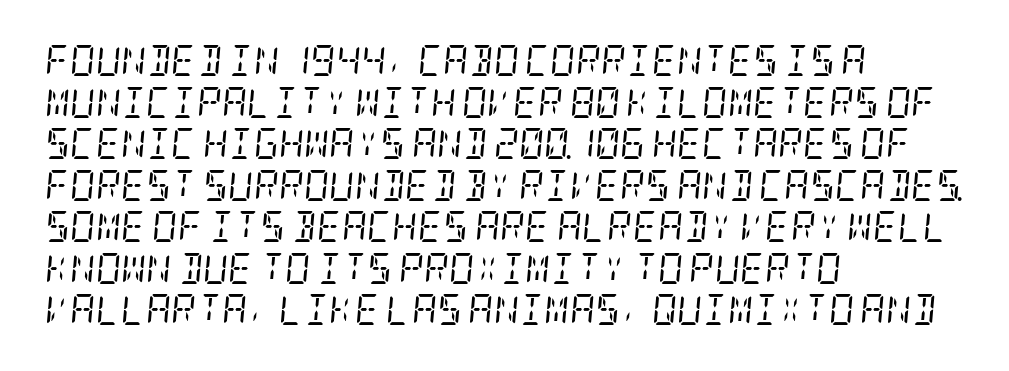
{"serif": "yes", "italic": "yes", "lean": "right", "slant_degrees": 5, "bold": "no", "weight": "regular", "width": "condensed", "stroke_contrast": "low", "x_height": "large", "underline": "no", "align": "left", "line_spacing": "normal", "line_spacing_ratio": 1.34, "letter_spacing": "normal", "letter_spacing_em": 0.0, "glyph_px": 31}
